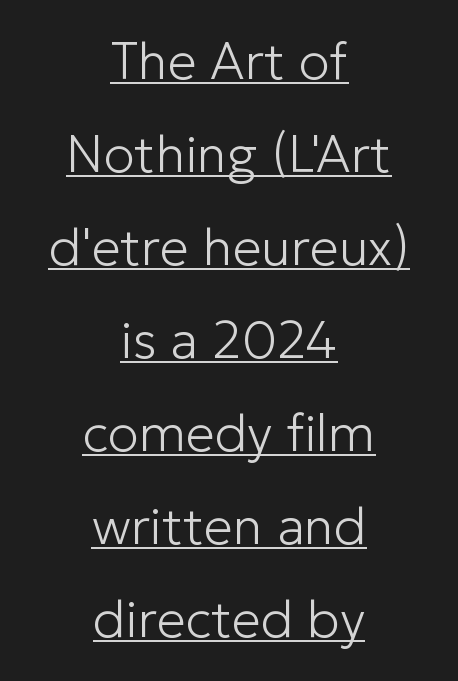
{"serif": "no", "italic": "no", "bold": "no", "weight": "light", "width": "normal", "stroke_contrast": "low", "x_height": "medium", "monospaced": "no", "underline": "yes", "align": "center", "line_spacing_ratio": 1.79, "letter_spacing": "normal", "letter_spacing_em": 0.0, "glyph_px": 52}
